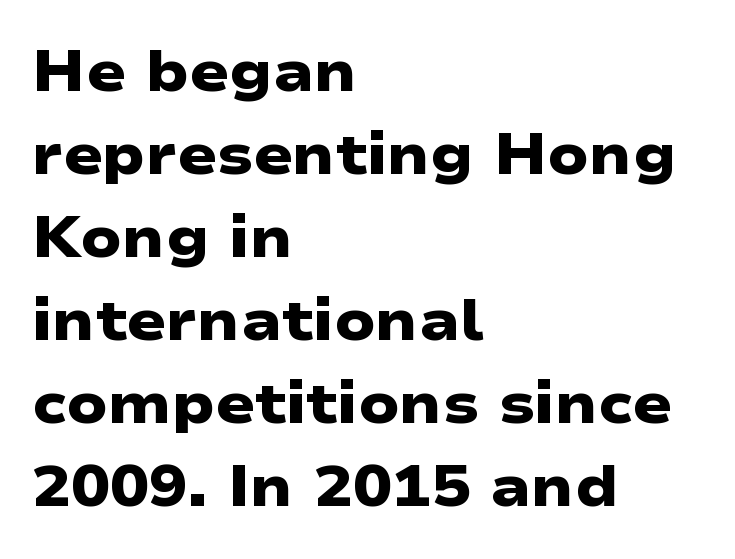
Q: Is the text bold? A: Yes.
Q: Is the typeface a serif or a sans-serif typeface? A: Sans-serif.
Q: Is the text underlined? A: No.
Q: How is the paragraph aligned? A: Left-aligned.
Q: Is the spacing between letters normal or unusually wide? A: Normal.
Q: Is the spacing between lines tight, normal or loose? A: Normal.
Q: Width (condensed, normal, or wide)? A: Wide.
Q: Stroke contrast? A: Low.
Q: x-height? A: Medium.
Q: Monospaced? A: No.
